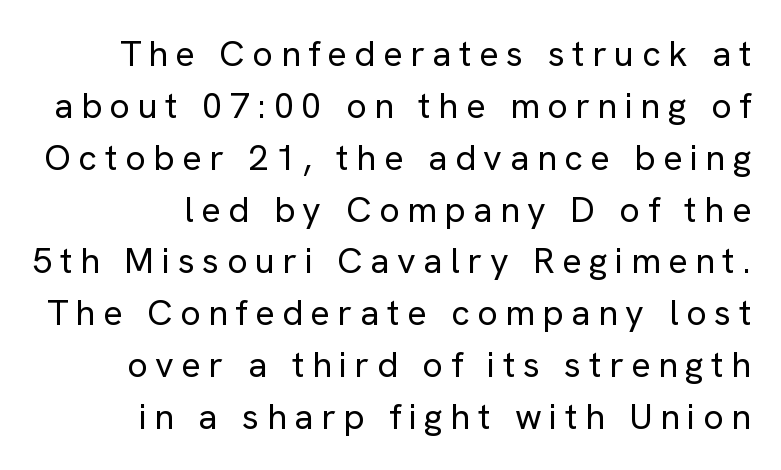
{"serif": "no", "italic": "no", "bold": "no", "weight": "regular", "width": "normal", "stroke_contrast": "low", "x_height": "medium", "monospaced": "no", "underline": "no", "align": "right", "line_spacing": "normal", "line_spacing_ratio": 1.44, "letter_spacing": "wide", "letter_spacing_em": 0.21, "glyph_px": 36}
